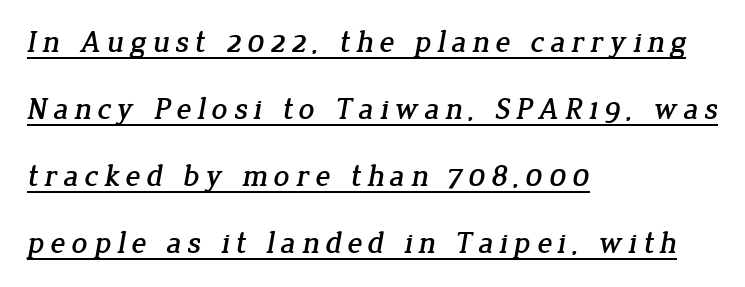
Q: Is the typeface a serif or a sans-serif typeface? A: Serif.
Q: Is the text underlined? A: Yes.
Q: How is the paragraph aligned? A: Left-aligned.
Q: Is the spacing between lines tight, normal or loose? A: Loose.
Q: Width (condensed, normal, or wide)? A: Normal.
Q: Stroke contrast? A: Low.
Q: x-height? A: Medium.
Q: Monospaced? A: No.
